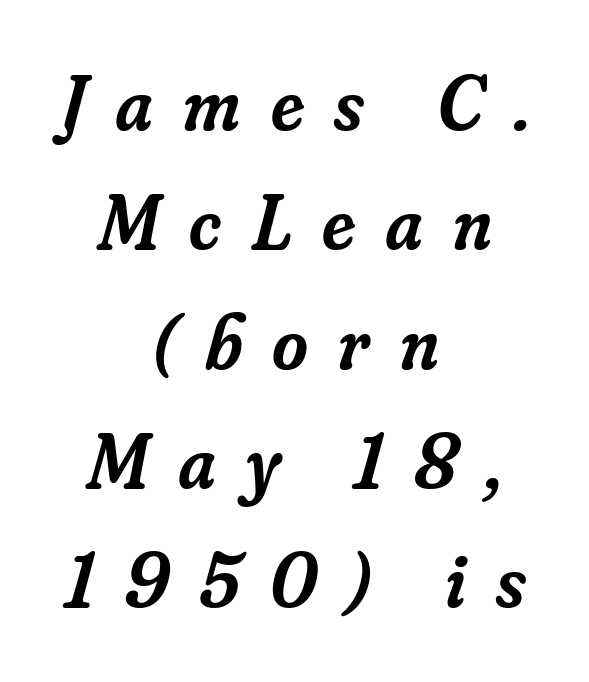
Q: Is the text bold? A: Semi-bold.
Q: Is the text italic (slanted)? A: Yes, it leans right by about 16 degrees.
Q: Is the typeface a serif or a sans-serif typeface? A: Serif.
Q: Is the text underlined? A: No.
Q: How is the paragraph aligned? A: Centered.
Q: Is the spacing between letters normal or unusually wide? A: Unusually wide.
Q: Is the spacing between lines tight, normal or loose? A: Normal.
Q: Width (condensed, normal, or wide)? A: Normal.
Q: Stroke contrast? A: Low.
Q: x-height? A: Small.
Q: Monospaced? A: No.
